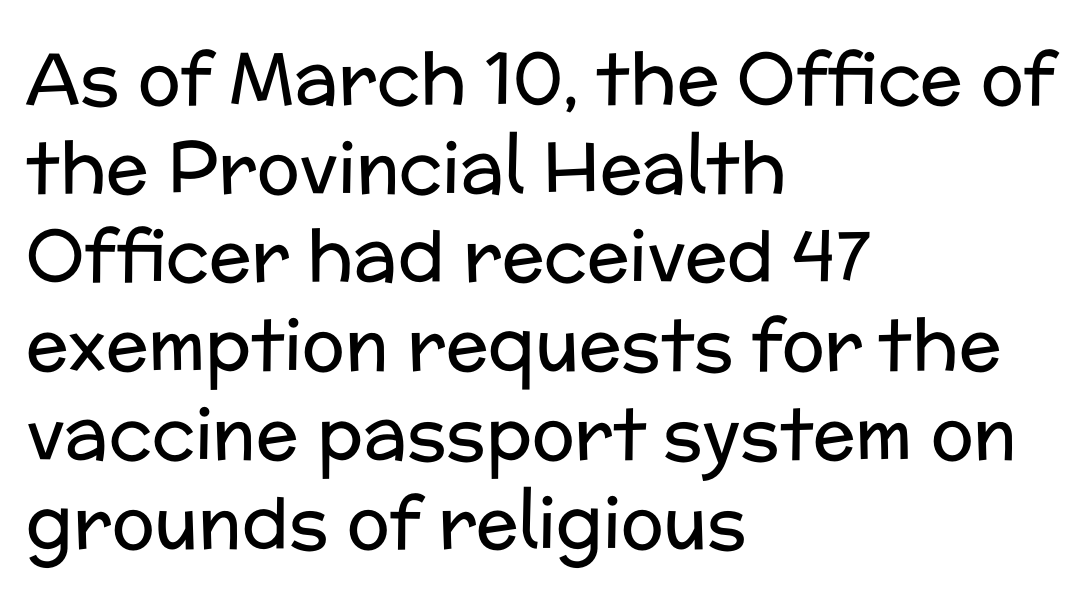
The image shows 71 px regular-weight sans-serif type, upright; set left-aligned, normal line spacing (1.25x), normal letter spacing, not underlined; low stroke contrast and a medium x-height.
